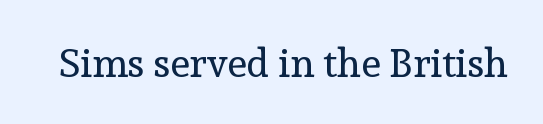
Q: Is the text bold? A: No.
Q: Is the text italic (slanted)? A: No, it is upright.
Q: Is the typeface a serif or a sans-serif typeface? A: Serif.
Q: Is the text underlined? A: No.
Q: Is the spacing between letters normal or unusually wide? A: Normal.
Q: Width (condensed, normal, or wide)? A: Normal.
Q: x-height? A: Medium.
Q: Monospaced? A: No.
